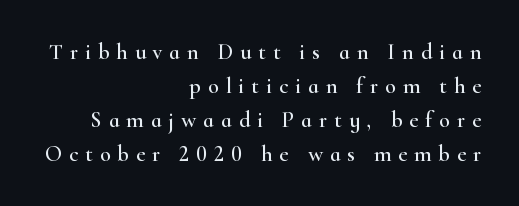
{"italic": "no", "underline": "no", "align": "right", "line_spacing": "normal", "line_spacing_ratio": 1.54, "letter_spacing": "wide", "letter_spacing_em": 0.32, "glyph_px": 22}
